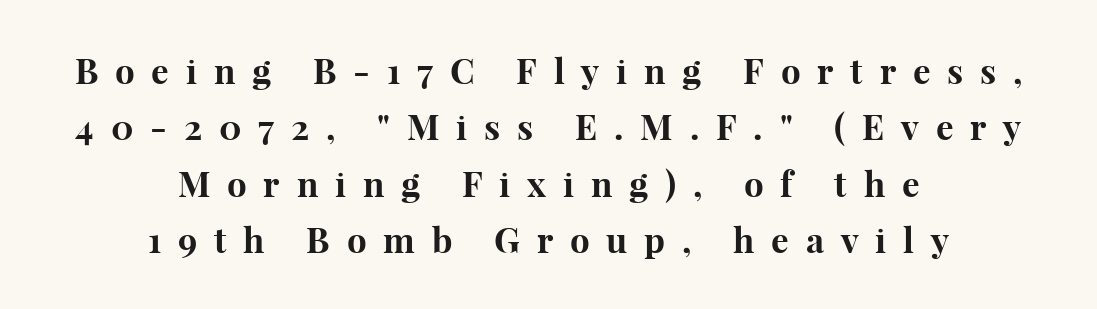
The image shows 35 px bold serif type, upright; set centered, normal line spacing (1.61x), unusually wide letter spacing (+0.48 em), not underlined; high stroke contrast and a medium x-height.
